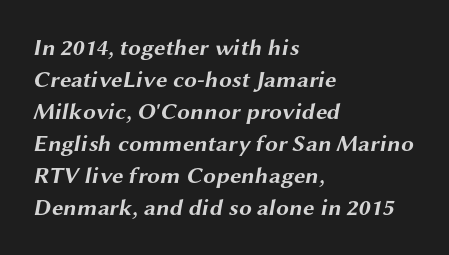
Notice how thick the strokes are: this is what a full bold looks like. One glance says typical: line gaps are just what's usual. Here the glyphs are tracked normally, forming tight word shapes. Glance below the letters and you will spot only blank space. These lines are set flush left with a ragged right edge.
